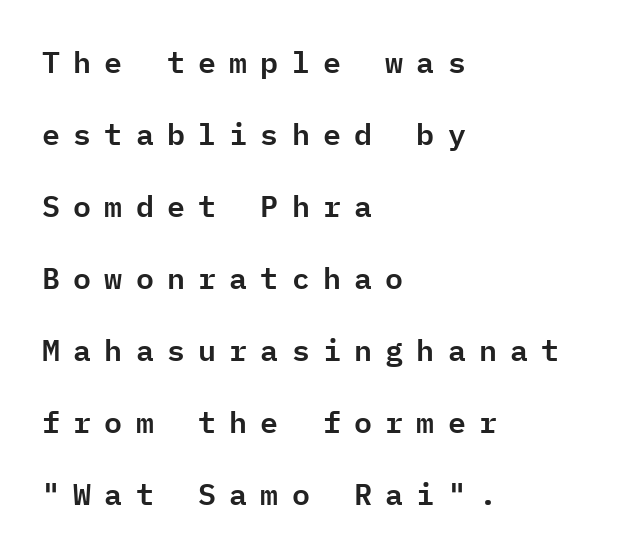
Is the block centered? No — it sits flush against the left margin. Descenders are the only things crossing below the line. The type sits square on the baseline with zero lean. A sans-serif font was chosen for this passage. Each new line begins a long way beneath the previous one.
